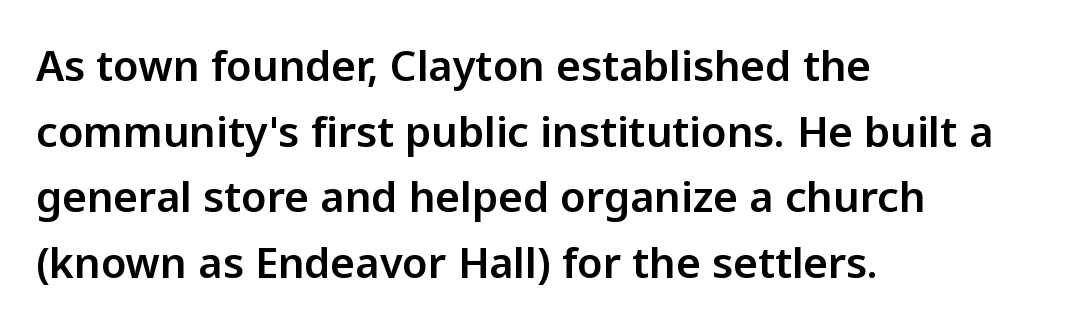
The image shows 42 px sans-serif type, upright; set left-aligned, normal line spacing (1.56x), normal letter spacing, not underlined; low stroke contrast and a medium x-height.
